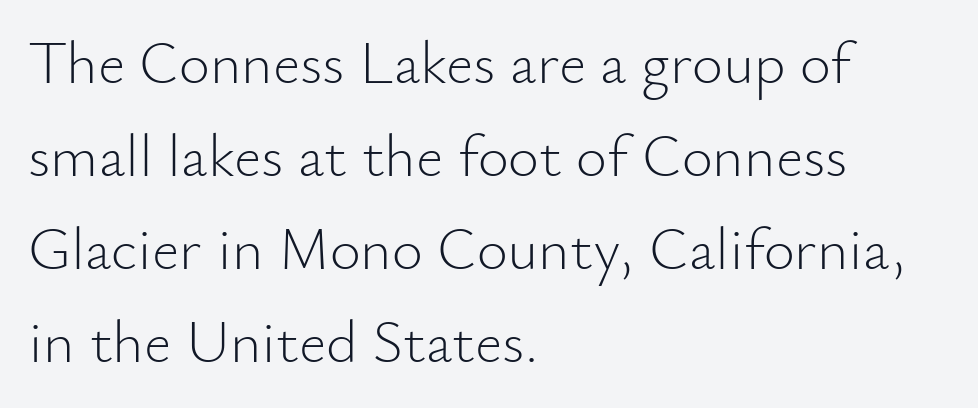
The image shows 60 px light sans-serif type, upright; set left-aligned, normal line spacing (1.55x), normal letter spacing, not underlined; low stroke contrast and a small x-height.
